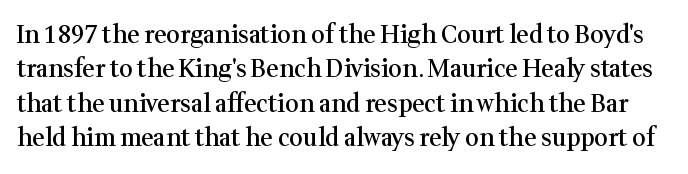
Do the letters lean? They stand straight. Does the weight exceed regular? Yes, but only to semibold. The passage shown has conventional tracking throughout. Regular leading.
